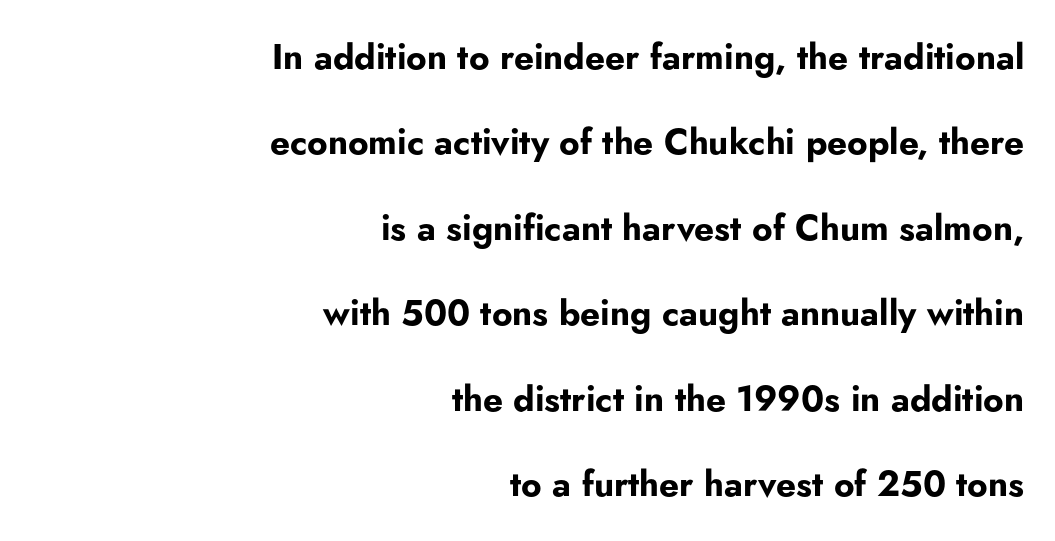
The image shows 35 px bold sans-serif type, upright; set right-aligned, loose line spacing (2.44x), normal letter spacing, not underlined; low stroke contrast and a small x-height.
